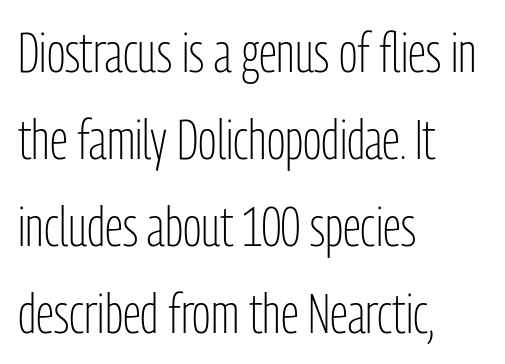
The image shows 55 px light, condensed sans-serif type, upright; set left-aligned, normal line spacing (1.58x), normal letter spacing, not underlined; low stroke contrast and a medium x-height.
